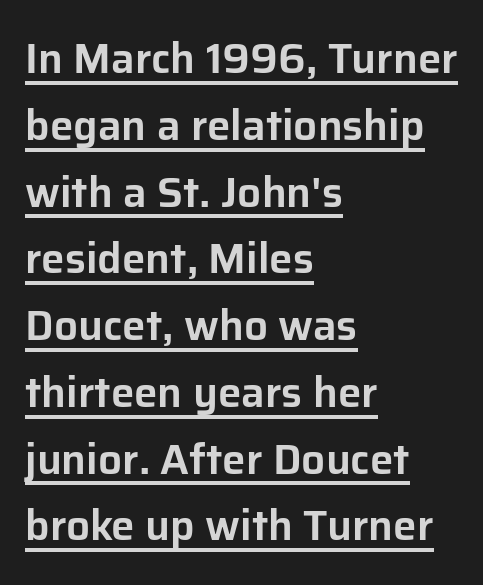
Q: Is the text italic (slanted)? A: No, it is upright.
Q: Is the typeface a serif or a sans-serif typeface? A: Sans-serif.
Q: Is the text underlined? A: Yes.
Q: How is the paragraph aligned? A: Left-aligned.
Q: Is the spacing between letters normal or unusually wide? A: Normal.
Q: Is the spacing between lines tight, normal or loose? A: Normal.
Q: Width (condensed, normal, or wide)? A: Normal.
Q: Stroke contrast? A: Low.
Q: x-height? A: Medium.
Q: Monospaced? A: No.
